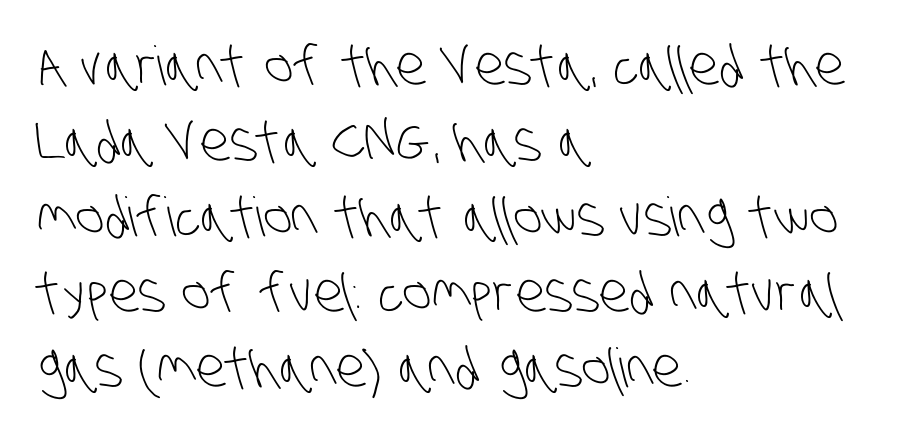
{"serif": "no", "bold": "no", "weight": "light", "width": "condensed", "stroke_contrast": "low", "x_height": "large", "monospaced": "no", "underline": "no", "align": "left", "line_spacing": "normal", "line_spacing_ratio": 1.4, "letter_spacing": "normal", "letter_spacing_em": 0.0, "glyph_px": 54}
